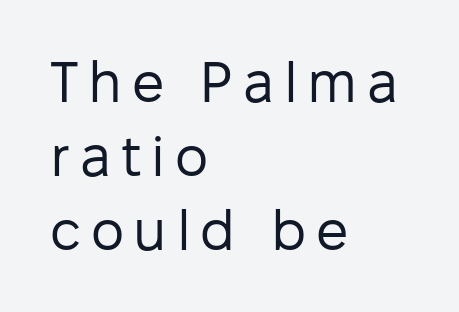
{"serif": "no", "italic": "no", "bold": "no", "weight": "regular", "width": "normal", "stroke_contrast": "low", "x_height": "medium", "monospaced": "no", "underline": "no", "align": "left", "line_spacing": "normal", "line_spacing_ratio": 1.3, "glyph_px": 57}
